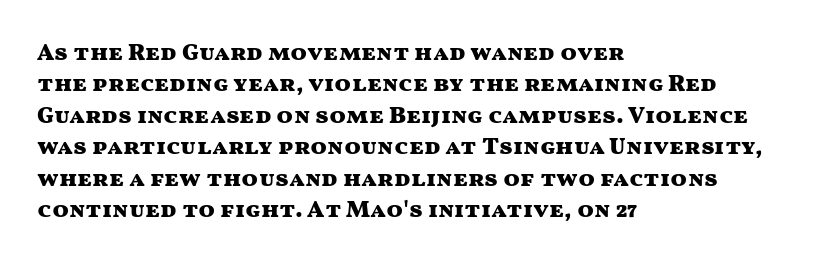
The image shows 24 px bold type, upright; set left-aligned, normal line spacing (1.31x), normal letter spacing, not underlined.
